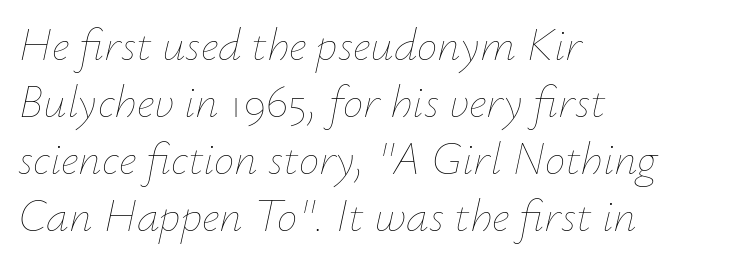
A bare baseline throughout the passage. How are the letters spaced? Ordinarily, with no added tracking. Teacher's note: observe the even left margin — that is flush-left alignment. The rendering applies a slant to the glyphs. You could not count columns in this text — the font is proportionally spaced. Unbolded letterforms with no extra heft.
